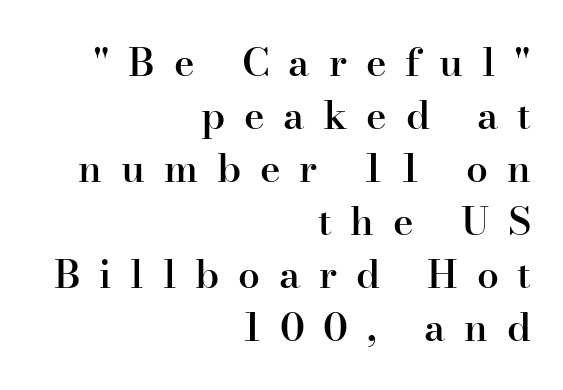
Q: Is the text bold? A: Semi-bold.
Q: Is the text italic (slanted)? A: No, it is upright.
Q: Is the typeface a serif or a sans-serif typeface? A: Serif.
Q: Is the text underlined? A: No.
Q: How is the paragraph aligned? A: Right-aligned.
Q: Is the spacing between letters normal or unusually wide? A: Unusually wide.
Q: Is the spacing between lines tight, normal or loose? A: Normal.
Q: Width (condensed, normal, or wide)? A: Normal.
Q: Stroke contrast? A: High.
Q: x-height? A: Small.
Q: Monospaced? A: No.
